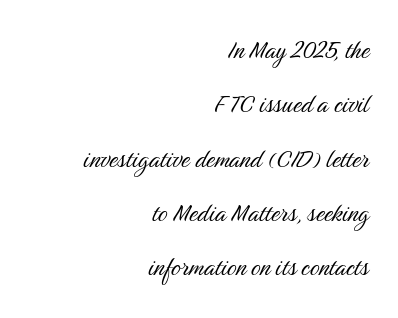
Proportional: the letters do not fall into vertical columns. Lines of text with bare space underneath. No extra tracking has been applied to these lines. Serifs: no, the terminals of the letterforms are clean.
